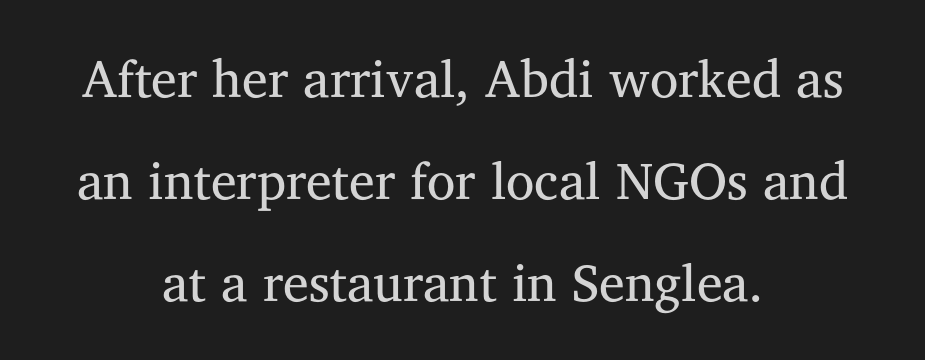
Q: Is the text bold? A: No.
Q: Is the text italic (slanted)? A: No, it is upright.
Q: Is the typeface a serif or a sans-serif typeface? A: Serif.
Q: Is the text underlined? A: No.
Q: How is the paragraph aligned? A: Centered.
Q: Is the spacing between letters normal or unusually wide? A: Normal.
Q: Is the spacing between lines tight, normal or loose? A: Loose.
Q: Width (condensed, normal, or wide)? A: Normal.
Q: Stroke contrast? A: Medium.
Q: x-height? A: Medium.
Q: Monospaced? A: No.
